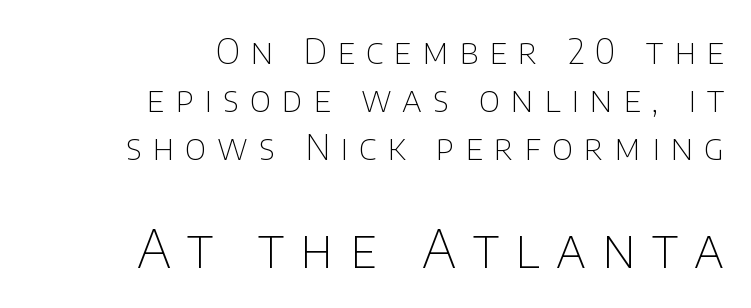
The image shows 53 px thin sans-serif type, upright; set right-aligned, normal line spacing (1.37x), unusually wide letter spacing (+0.31 em), not underlined; the second (bottom) block is 1.51x larger; low stroke contrast and a large x-height.
